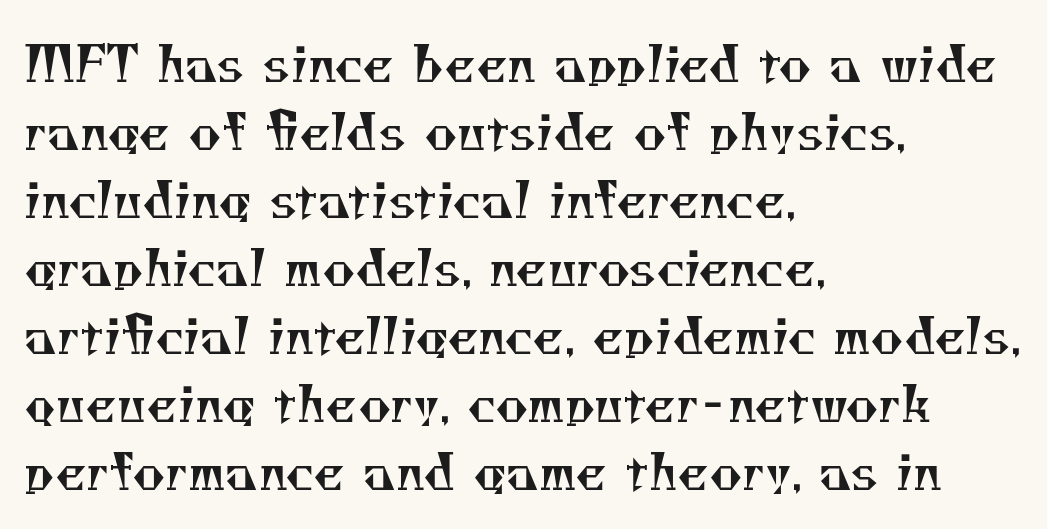
Compared with a typical body face, this is equally light or lighter still. There is no visible air inserted between adjacent glyphs. Here the designer chose a conventional face with non-uniform glyph widths. If you drew a ruler down the left edge, every line would touch it. Decoration check: the copy has no underline. In terms of leading, this rendering sits right in the middle.
